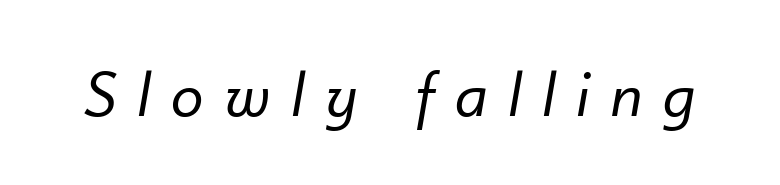
Q: Is the text bold? A: No.
Q: Is the text italic (slanted)? A: Yes, it leans right by about 10 degrees.
Q: Is the text underlined? A: No.
Q: Is the spacing between letters normal or unusually wide? A: Unusually wide.
Q: Width (condensed, normal, or wide)? A: Normal.
Q: Stroke contrast? A: Low.
Q: x-height? A: Small.
Q: Monospaced? A: No.
